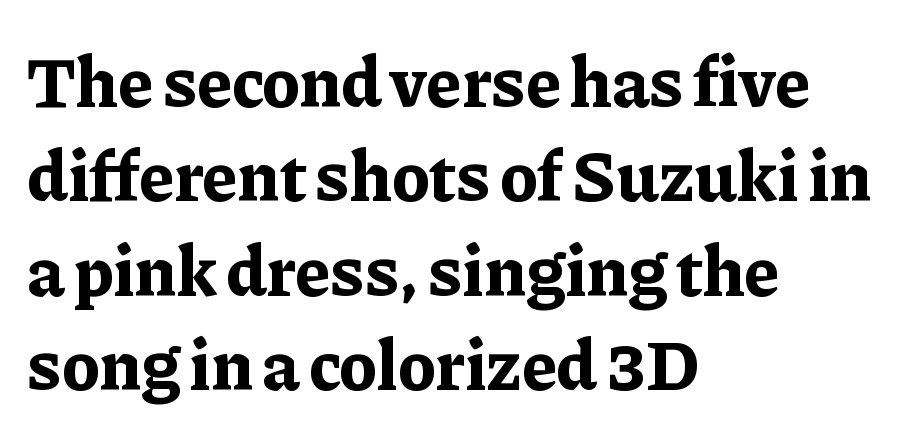
Reading down the column, the eye jumps a familiar distance to each next line. Think of a printed novel: that variable character pitch is what you see here. Summary of weight: heavy, a full bold. Inter-character spacing is left at the font's built-in metrics. This rendering features lettering with no underline. In CSS terms this would be text-align: left.
